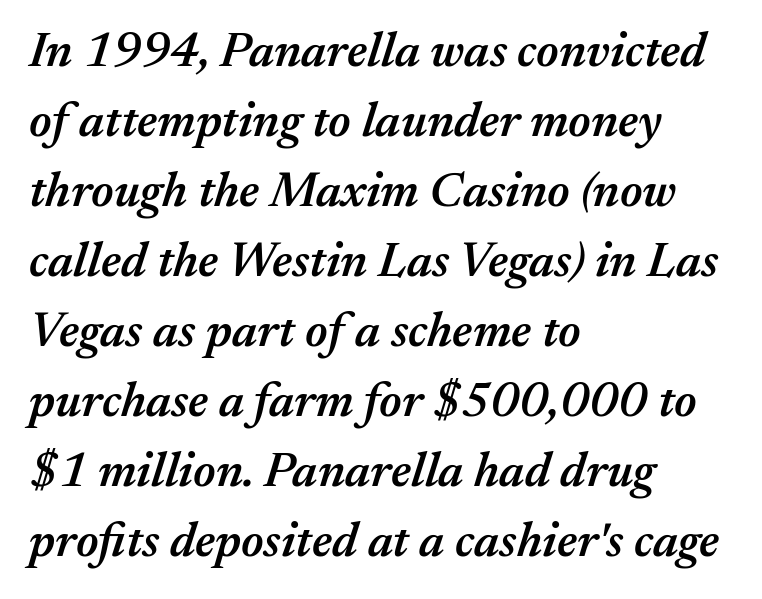
Q: Is the text bold? A: Semi-bold.
Q: Is the text italic (slanted)? A: Yes, it leans right by about 17 degrees.
Q: Is the text underlined? A: No.
Q: How is the paragraph aligned? A: Left-aligned.
Q: Is the spacing between letters normal or unusually wide? A: Normal.
Q: Is the spacing between lines tight, normal or loose? A: Normal.
Q: Width (condensed, normal, or wide)? A: Normal.
Q: Stroke contrast? A: Medium.
Q: x-height? A: Medium.
Q: Monospaced? A: No.
